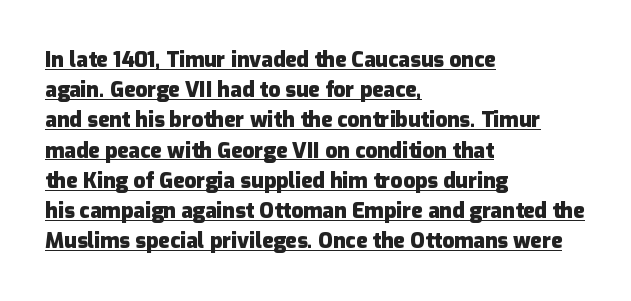
All the whitespace from short lines collects on the right. Quick note: interline space is typical. Is there any slant? The stems are plumb. Heavy, bold letterforms. The glyphs are accompanied by a horizontal stroke just below them. The passage shown has conventional tracking throughout.
